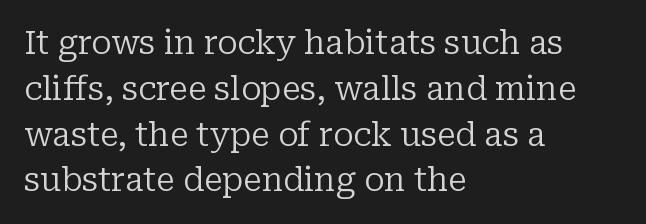
{"serif": "yes", "italic": "no", "bold": "no", "weight": "regular", "width": "normal", "stroke_contrast": "low", "x_height": "medium", "monospaced": "no", "underline": "no", "align": "left", "line_spacing": "normal", "line_spacing_ratio": 1.43, "letter_spacing": "normal", "letter_spacing_em": 0.0, "glyph_px": 32}
